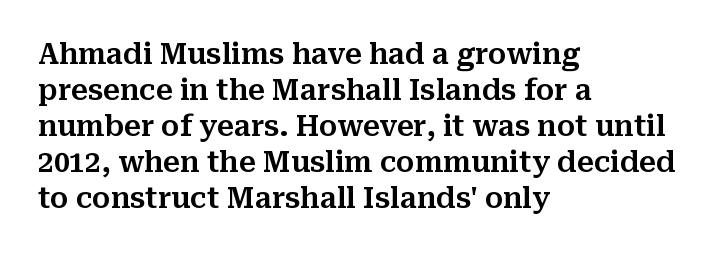
The image shows 28 px serif type, upright; set left-aligned, normal line spacing (1.29x), normal letter spacing, not underlined; medium stroke contrast and a medium x-height.
